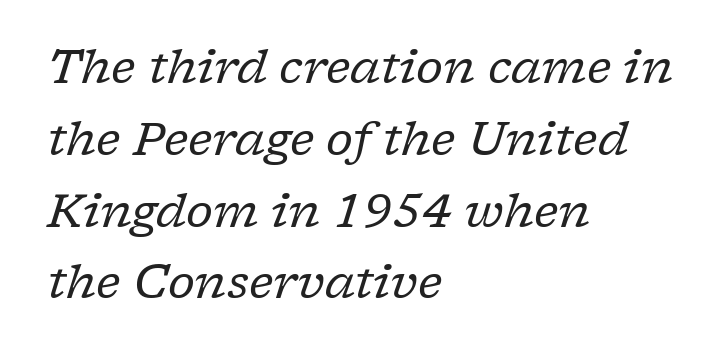
The image shows 46 px regular-weight serif type, italic (leaning right); set left-aligned, normal line spacing (1.56x), normal letter spacing, not underlined; low stroke contrast and a medium x-height.
